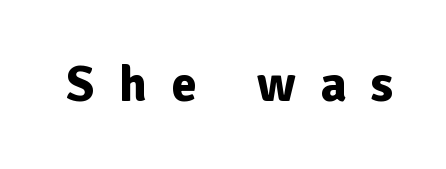
{"serif": "no", "italic": "no", "bold": "yes", "weight": "bold", "width": "normal", "stroke_contrast": "low", "x_height": "medium", "monospaced": "no", "underline": "no", "letter_spacing": "wide", "letter_spacing_em": 0.48, "glyph_px": 51}
